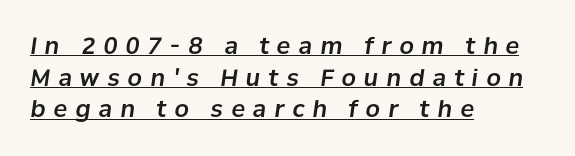
The image shows 23 px text type, italic (leaning right); set left-aligned, normal line spacing (1.38x), unusually wide letter spacing (+0.35 em), underlined.
